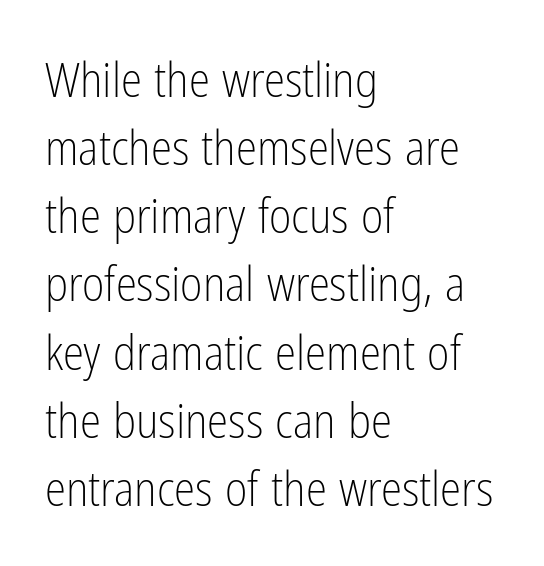
The image shows 48 px light, condensed sans-serif type, upright; set left-aligned, normal line spacing (1.42x), normal letter spacing, not underlined; low stroke contrast and a medium x-height.
